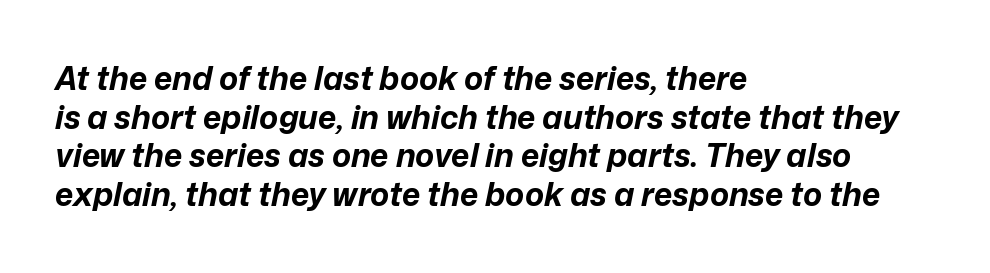
Q: Is the text bold? A: Yes.
Q: Is the text italic (slanted)? A: Yes, it leans right by about 12 degrees.
Q: Is the text underlined? A: No.
Q: How is the paragraph aligned? A: Left-aligned.
Q: Is the spacing between letters normal or unusually wide? A: Normal.
Q: Width (condensed, normal, or wide)? A: Normal.
Q: Stroke contrast? A: Low.
Q: x-height? A: Medium.
Q: Monospaced? A: No.
